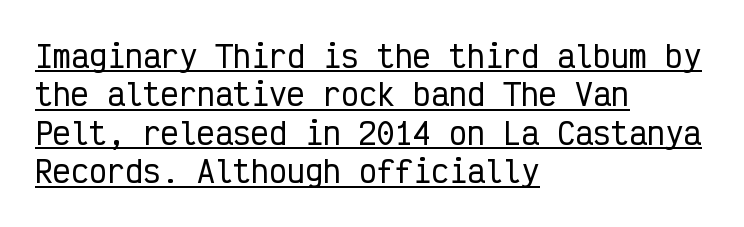
Descenders here cross a horizontal rule under the line. Is the letter spacing exaggerated? No — it looks like the ordinary default. Left-aligned paragraph, ragged on the right. A sans-serif font was chosen for this passage. These lines were composed using upright roman letters. Reading down the column, the eye jumps a familiar distance to each next line.
